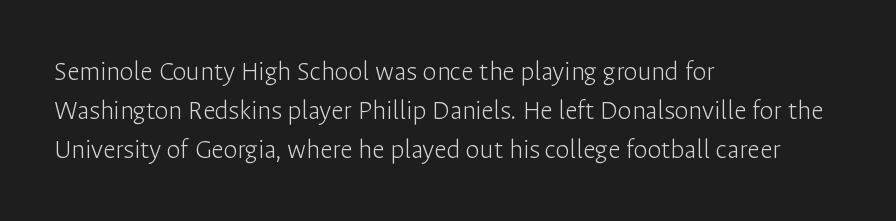
Here the glyphs are tracked normally, forming tight word shapes. Look at the bottom of the vertical strokes: they stop flat, with no serifs. A roman cut, with each character standing at attention. Reading down the column, the eye jumps a familiar distance to each next line. Underlining? Definitely not there. The letters advance in unequal steps, a hallmark of proportional type.
